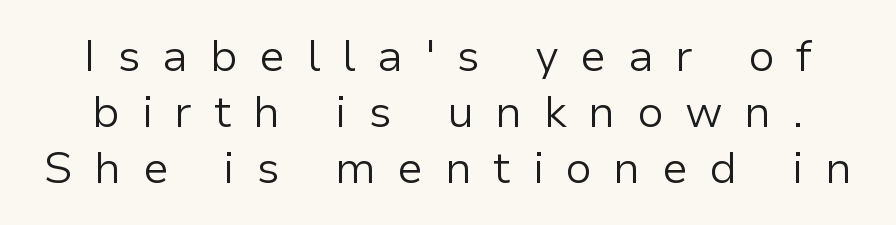
The image shows 44 px light sans-serif type, upright; set normal line spacing (1.27x), unusually wide letter spacing (+0.49 em), not underlined; low stroke contrast and a medium x-height.
